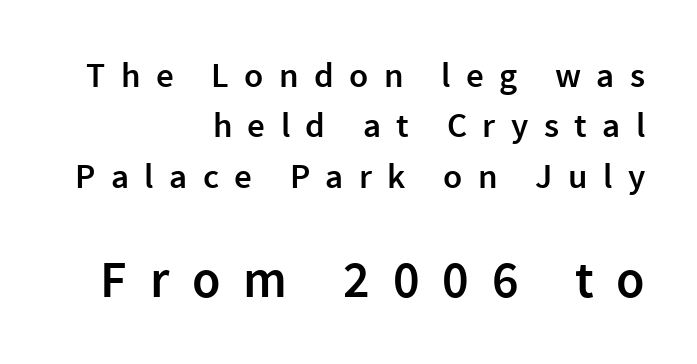
Q: Is the text bold? A: Semi-bold.
Q: Is the text italic (slanted)? A: No, it is upright.
Q: Is the typeface a serif or a sans-serif typeface? A: Sans-serif.
Q: Is the text underlined? A: No.
Q: How is the paragraph aligned? A: Right-aligned.
Q: Is the spacing between letters normal or unusually wide? A: Unusually wide.
Q: Is the spacing between lines tight, normal or loose? A: Normal.
Q: Which block of text is set in a larger size, the first (top) or the second (bottom)? A: The second (bottom) one.
Q: Width (condensed, normal, or wide)? A: Normal.
Q: x-height? A: Medium.
Q: Monospaced? A: No.
